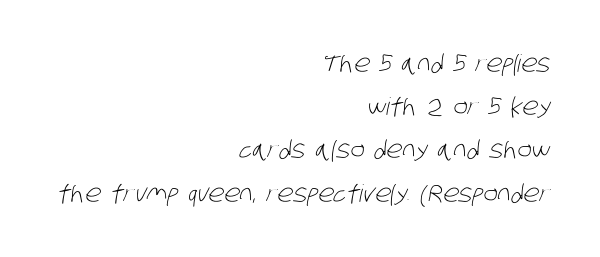
The image shows 24 px text type; set right-aligned, line spacing 1.8x, normal letter spacing, not underlined.
